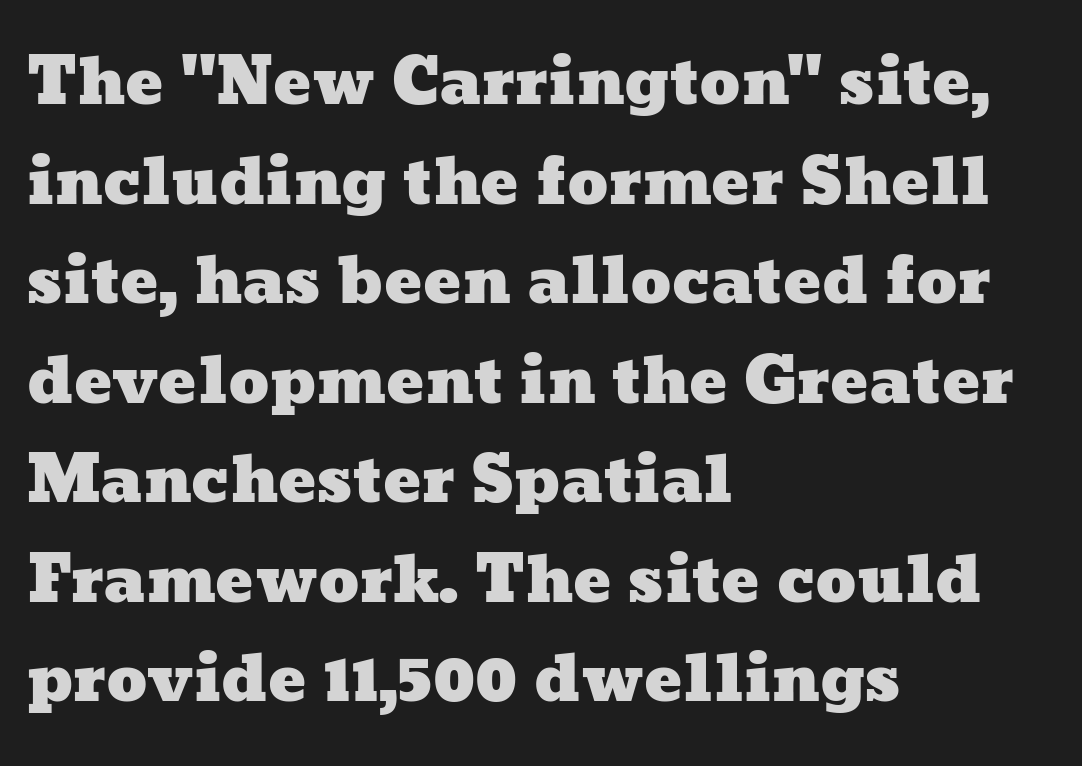
{"width": "wide", "stroke_contrast": "low", "x_height": "medium", "monospaced": "no", "underline": "no", "align": "left", "line_spacing": "normal", "line_spacing_ratio": 1.58, "letter_spacing": "normal", "letter_spacing_em": 0.0, "glyph_px": 63}
